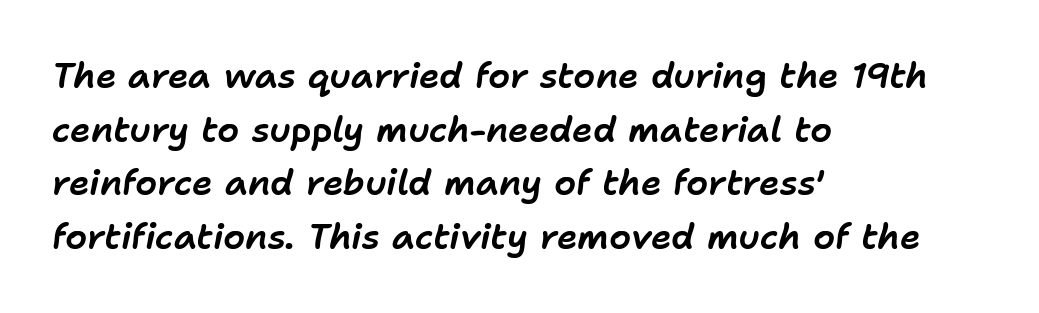
These lines sit exactly where default settings would place them. The rendering uses natural spacing where letterforms have individual widths. Slanted lettering throughout. The passage shown has conventional tracking throughout. Layout note: lines flush left. No word sits above an underline.
